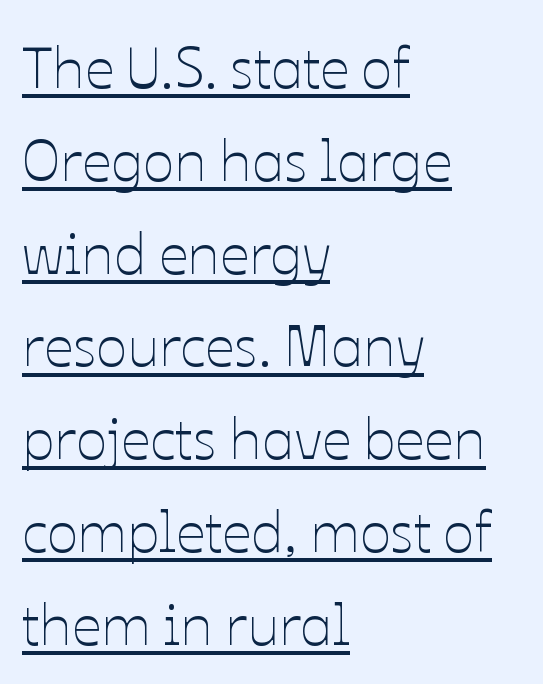
Q: Is the text bold? A: No.
Q: Is the text italic (slanted)? A: No, it is upright.
Q: Is the text underlined? A: Yes.
Q: How is the paragraph aligned? A: Left-aligned.
Q: Is the spacing between letters normal or unusually wide? A: Normal.
Q: Is the spacing between lines tight, normal or loose? A: Normal.
Q: Width (condensed, normal, or wide)? A: Normal.
Q: Stroke contrast? A: Low.
Q: x-height? A: Medium.
Q: Monospaced? A: No.
